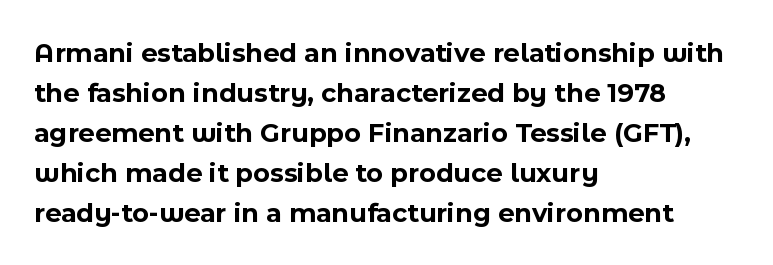
Q: Is the text bold? A: Yes.
Q: Is the text italic (slanted)? A: No, it is upright.
Q: Is the typeface a serif or a sans-serif typeface? A: Sans-serif.
Q: Is the text underlined? A: No.
Q: How is the paragraph aligned? A: Left-aligned.
Q: Is the spacing between letters normal or unusually wide? A: Normal.
Q: Is the spacing between lines tight, normal or loose? A: Normal.
Q: Width (condensed, normal, or wide)? A: Normal.
Q: x-height? A: Medium.
Q: Monospaced? A: No.
